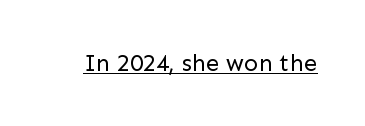
Q: Is the text bold? A: No.
Q: Is the text italic (slanted)? A: No, it is upright.
Q: Is the text underlined? A: Yes.
Q: Is the spacing between letters normal or unusually wide? A: Normal.
